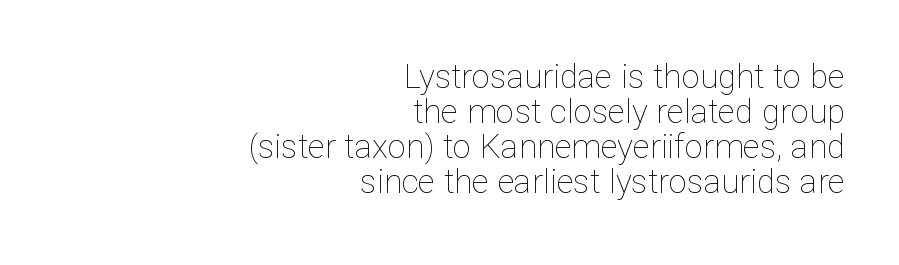
{"italic": "no", "bold": "no", "weight": "thin", "width": "normal", "stroke_contrast": "low", "x_height": "medium", "monospaced": "no", "underline": "no", "align": "right", "line_spacing": "tight", "line_spacing_ratio": 1.06, "letter_spacing": "normal", "letter_spacing_em": 0.0, "glyph_px": 33}
